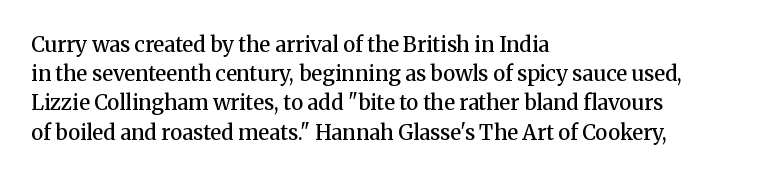
The face used here is a semibold: visibly heavier than regular, lighter than bold. Italic? Not at all — the glyphs are vertical. Default kerning and tracking; the words read as compact shapes. The paragraph shown leans on its left margin. Clear beneath every line of the passage.
